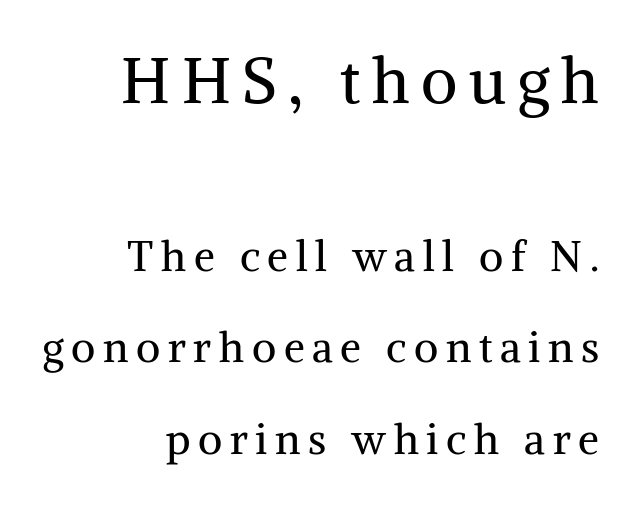
Q: Is the text bold? A: No.
Q: Is the text italic (slanted)? A: No, it is upright.
Q: Is the typeface a serif or a sans-serif typeface? A: Serif.
Q: Is the text underlined? A: No.
Q: How is the paragraph aligned? A: Right-aligned.
Q: Is the spacing between lines tight, normal or loose? A: Loose.
Q: Which block of text is set in a larger size, the first (top) or the second (bottom)? A: The first (top) one.
Q: Width (condensed, normal, or wide)? A: Normal.
Q: Stroke contrast? A: Medium.
Q: x-height? A: Medium.
Q: Monospaced? A: No.
